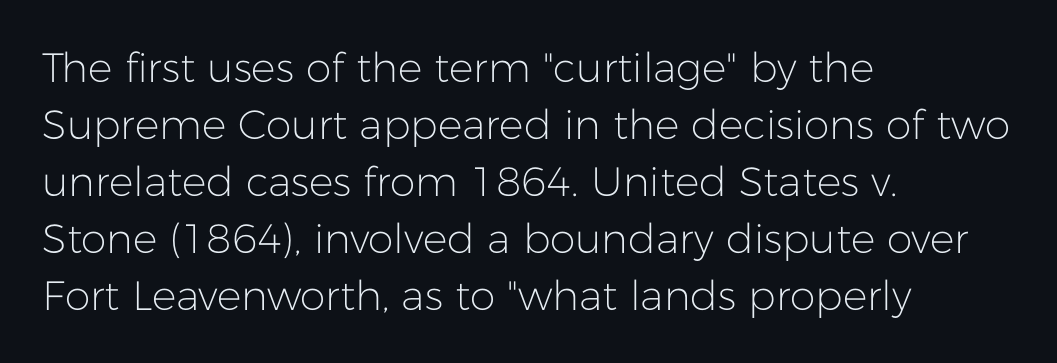
Caption: multi-line text, flush left, ragged right. The rendering shows plain stroke endings on the letterforms — a sans-serif design. Think standard paragraph weight, or any step lighter than that. Regular leading. The rendering keeps characters at their native spacing.
